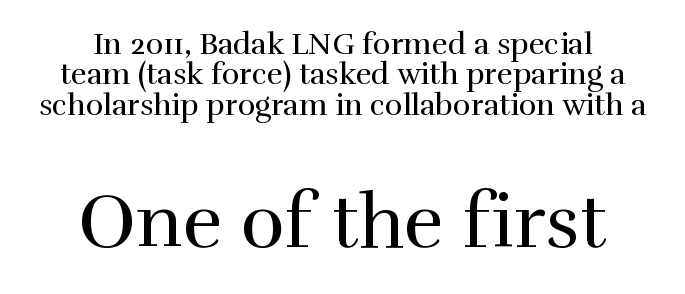
Every stem runs plumb, perpendicular to the baseline. The string is rendered with underlining switched off. Small tapered or slab feet sit at the stroke ends, so this counts as serif. Casual observation: everything's sitting right in the middle. The rendering uses natural spacing where letterforms have individual widths.
